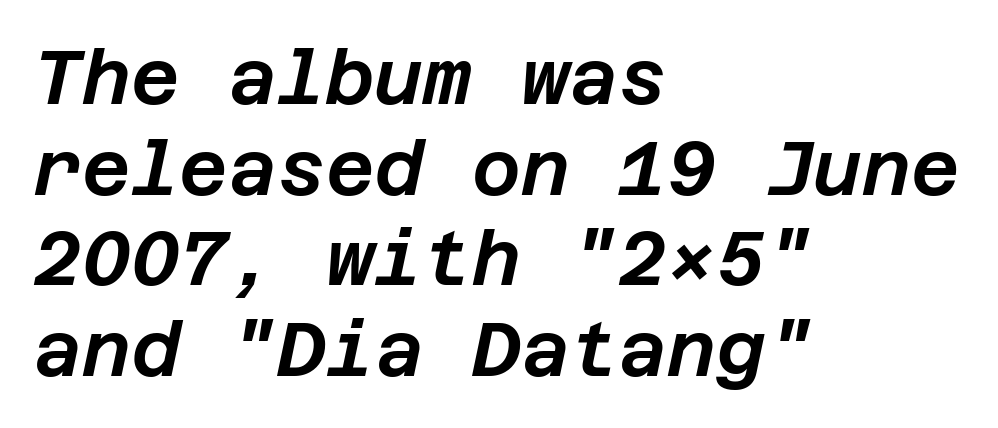
Posture: slanted. Tracking value appears to be zero — textbook default spacing. The paragraph has a hard left edge and a soft right edge. Each row of text sits above clean, open space.
